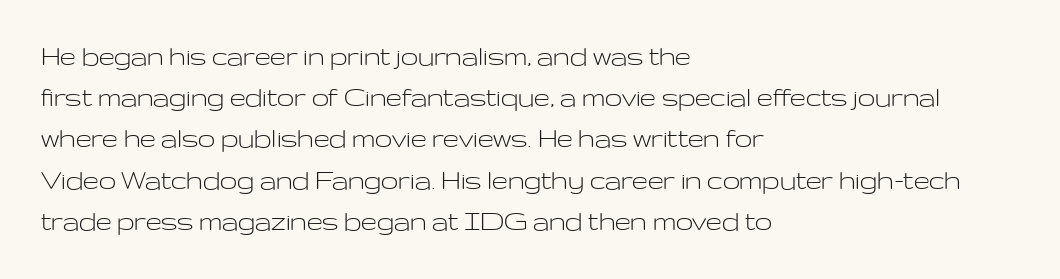
Horizontal bands of white between lines are of average thickness. Compared with typical body copy, the letter spacing here is the same. These lines are rendered in a variable-pitch font. Weight: not bold — regular or lighter. The specimen omits any rule beneath the text block's lines. The paragraph has a hard left edge and a soft right edge.
